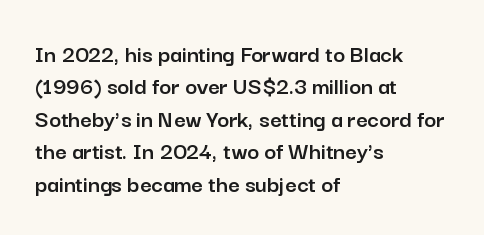
The image shows 25 px text type, upright; set left-aligned, normal line spacing (1.3x), normal letter spacing, not underlined.
